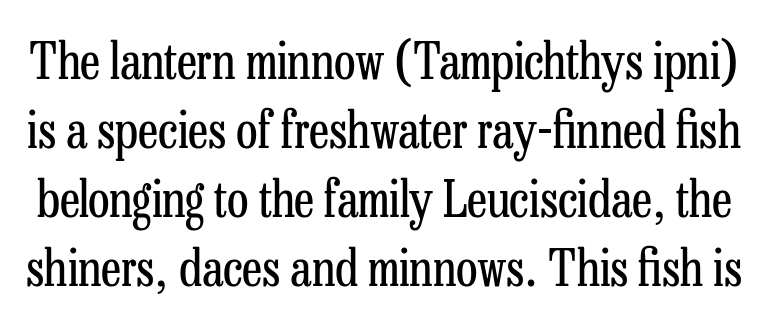
The image shows 50 px regular-weight, condensed serif type, upright; set normal line spacing (1.38x), normal letter spacing, not underlined; low stroke contrast and a medium x-height.
